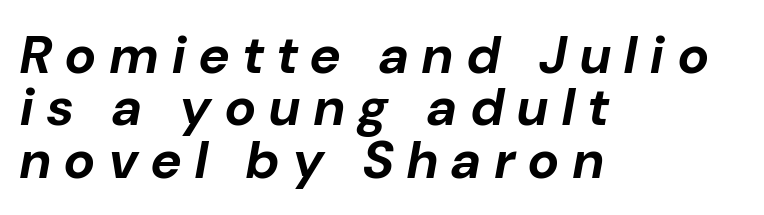
Q: Is the text bold? A: Yes.
Q: Is the text italic (slanted)? A: Yes, it leans right by about 10 degrees.
Q: Is the text underlined? A: No.
Q: How is the paragraph aligned? A: Left-aligned.
Q: Is the spacing between letters normal or unusually wide? A: Unusually wide.
Q: Is the spacing between lines tight, normal or loose? A: Tight.
Q: Width (condensed, normal, or wide)? A: Normal.
Q: Stroke contrast? A: Low.
Q: x-height? A: Medium.
Q: Monospaced? A: No.
